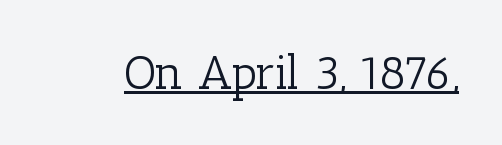
Q: Is the text bold? A: No.
Q: Is the text italic (slanted)? A: No, it is upright.
Q: Is the typeface a serif or a sans-serif typeface? A: Serif.
Q: Is the text underlined? A: Yes.
Q: Is the spacing between letters normal or unusually wide? A: Normal.
Q: Width (condensed, normal, or wide)? A: Normal.
Q: Stroke contrast? A: Low.
Q: x-height? A: Medium.
Q: Monospaced? A: No.
